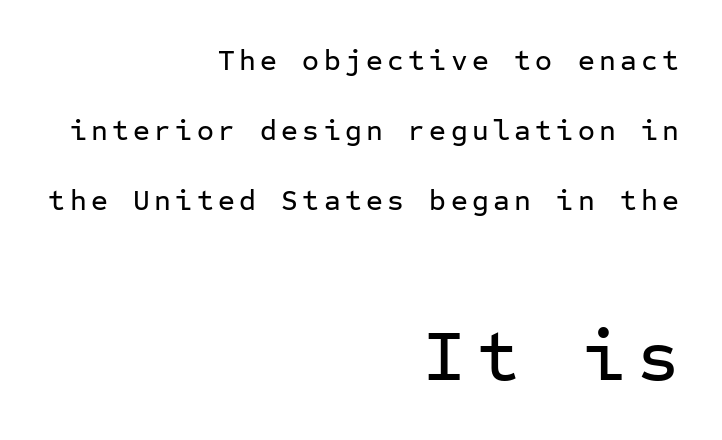
The image shows 73 px sans-serif type, upright, monospaced; set right-aligned, loose line spacing (2.42x), not underlined; the second (bottom) block is 2.52x larger; low stroke contrast and a medium x-height.
